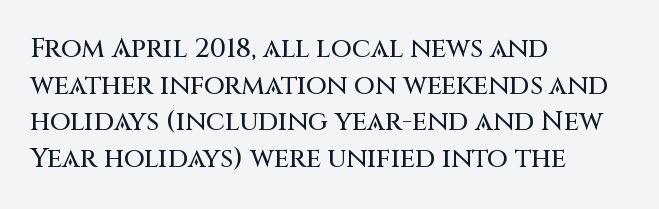
Alignment: flush left. The lettering stays uniformly vertical, giving the passage a roman look. The block of text has a typical density, with ordinary space between rows. Beneath every word, the page is bare. Compared with typical body copy, the letter spacing here is the same.
